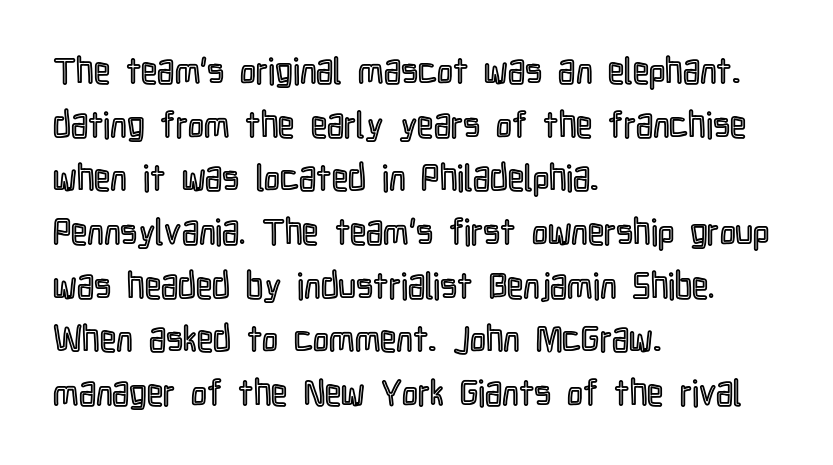
You could not count columns in this text — the font is proportionally spaced. Check under the words: just untouched page. Italic: no, the glyphs are upright roman. Leading: standard. The setting favours the left margin, as ordinary paragraphs usually do. No extra tracking has been applied to these lines.
